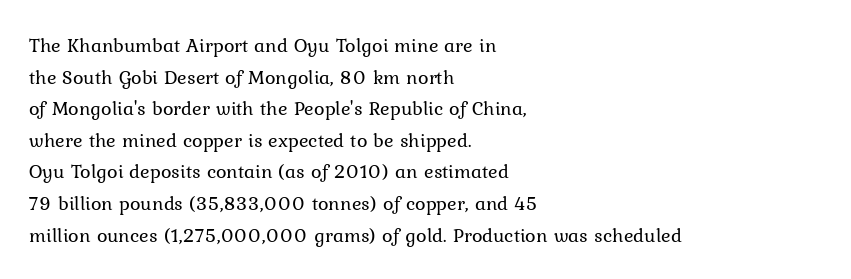
The image shows 20 px text type, upright; set left-aligned, normal line spacing (1.58x), normal letter spacing, not underlined.
